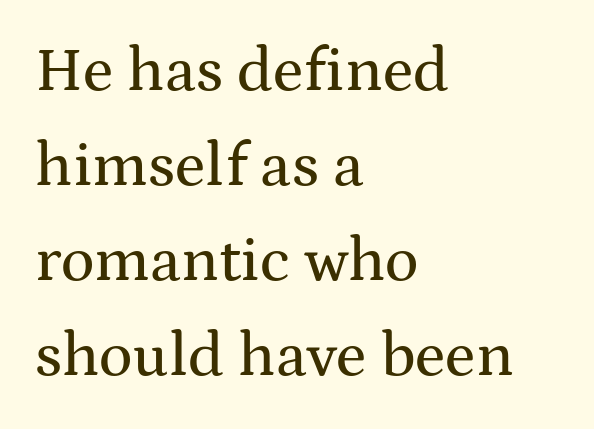
The image shows 63 px wide serif type, upright; set left-aligned, normal line spacing (1.51x), normal letter spacing, not underlined; medium stroke contrast and a medium x-height.
